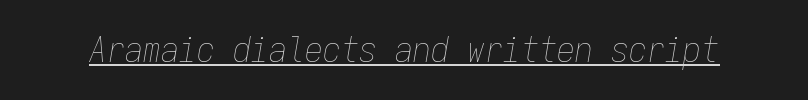
You can tell it's italic because the verticals aren't actually vertical. The lettering is marked with a stroke running underneath it. A typesetter would call this monospace, since all characters share one set width. Stems and bowls with no extra thickness — not bold. Words appear dense and cohesive because spacing is normal.
